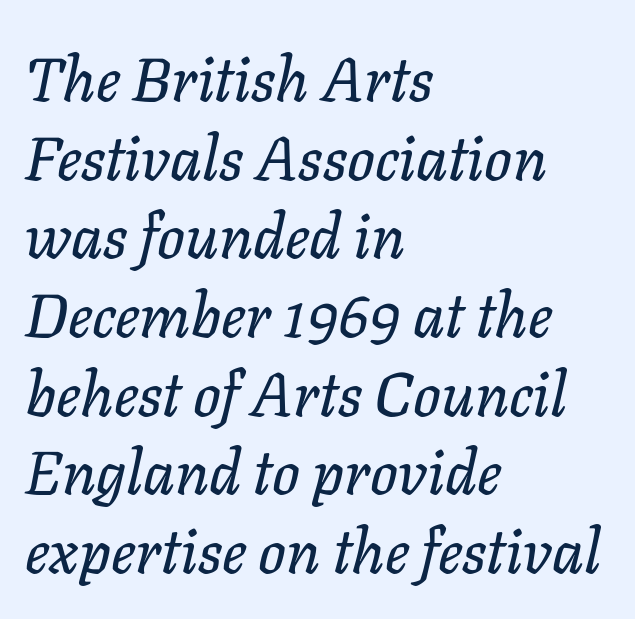
The image shows 61 px text type, italic (leaning right); set left-aligned, normal line spacing (1.29x), normal letter spacing, not underlined; low stroke contrast and a medium x-height.
